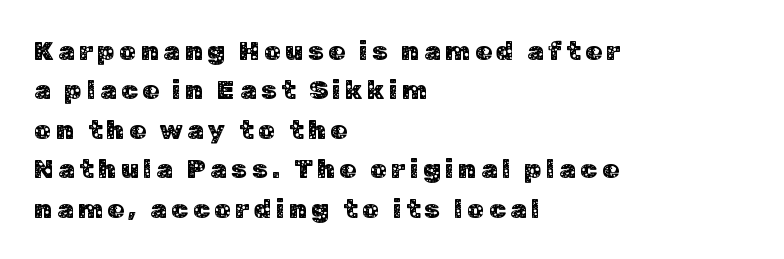
Q: Is the text italic (slanted)? A: No, it is upright.
Q: Is the text underlined? A: No.
Q: How is the paragraph aligned? A: Left-aligned.
Q: Is the spacing between lines tight, normal or loose? A: Normal.
